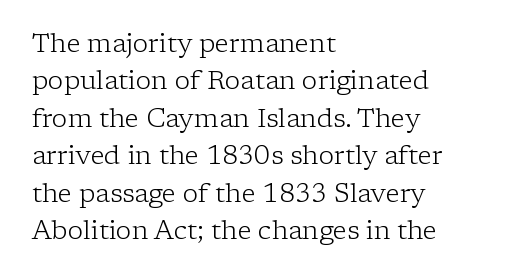
Is the letter spacing exaggerated? No — it looks like the ordinary default. This block has exactly the height ordinary leading produces. This is the regular roman posture of the typeface. Weight: not bold — regular or lighter.
